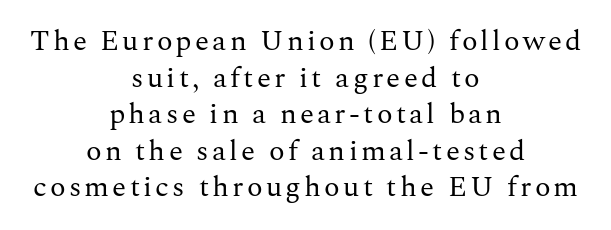
Q: Is the text bold? A: No.
Q: Is the text italic (slanted)? A: No, it is upright.
Q: Is the typeface a serif or a sans-serif typeface? A: Serif.
Q: Is the text underlined? A: No.
Q: How is the paragraph aligned? A: Centered.
Q: Is the spacing between lines tight, normal or loose? A: Normal.
Q: Width (condensed, normal, or wide)? A: Normal.
Q: Stroke contrast? A: Medium.
Q: x-height? A: Medium.
Q: Monospaced? A: No.
